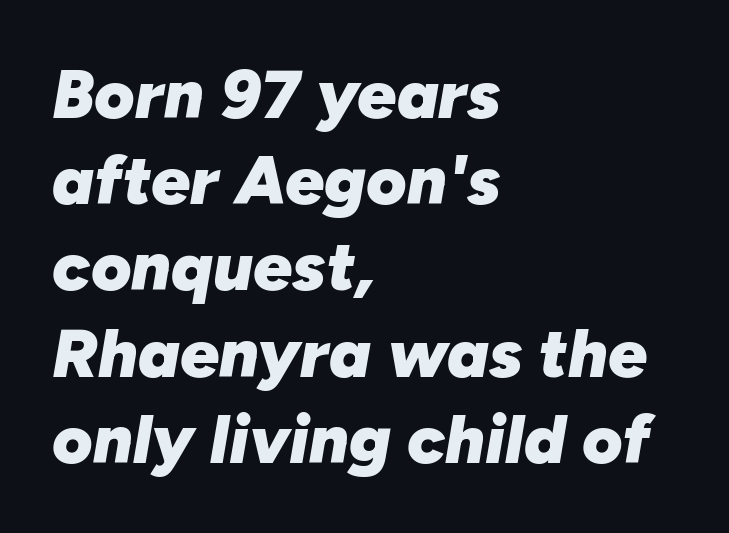
The image shows 69 px heavy type, italic (leaning right); set left-aligned, normal line spacing (1.25x), normal letter spacing, not underlined; low stroke contrast and a medium x-height.
